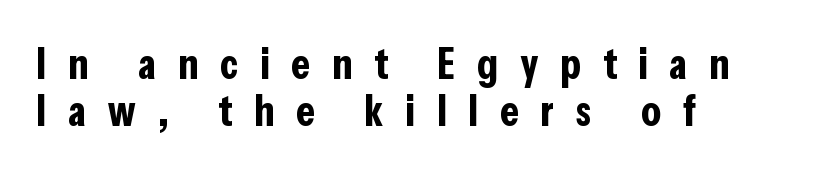
The image shows 44 px bold, condensed sans-serif type, upright; set left-aligned, tight line spacing (1.06x), unusually wide letter spacing (+0.49 em), not underlined; low stroke contrast and a medium x-height.
